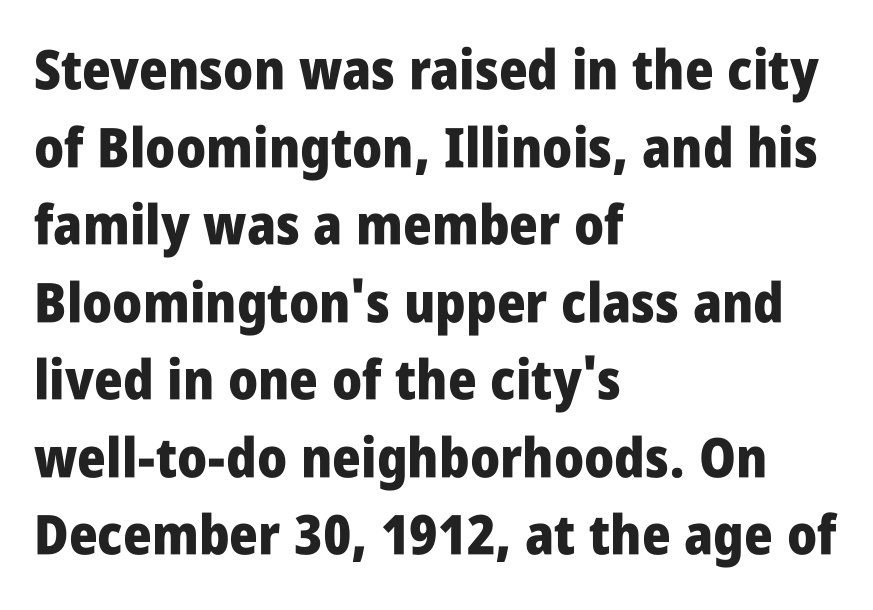
{"serif": "no", "italic": "no", "bold": "yes", "weight": "heavy", "width": "condensed", "stroke_contrast": "low", "x_height": "large", "monospaced": "no", "underline": "no", "align": "left", "line_spacing": "normal", "line_spacing_ratio": 1.41, "letter_spacing": "normal", "letter_spacing_em": 0.0, "glyph_px": 55}
